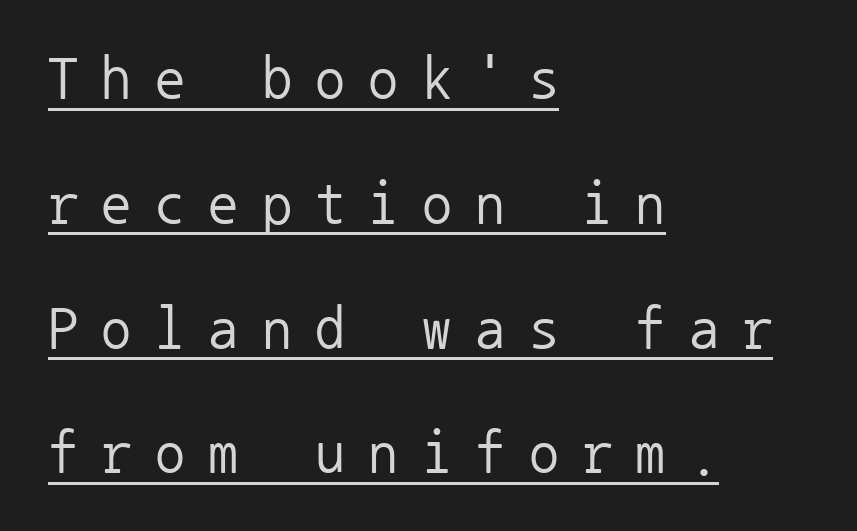
Q: Is the text bold? A: No.
Q: Is the text italic (slanted)? A: No, it is upright.
Q: Is the typeface a serif or a sans-serif typeface? A: Sans-serif.
Q: Is the text underlined? A: Yes.
Q: How is the paragraph aligned? A: Left-aligned.
Q: Is the spacing between letters normal or unusually wide? A: Unusually wide.
Q: Is the spacing between lines tight, normal or loose? A: Loose.
Q: Width (condensed, normal, or wide)? A: Normal.
Q: Stroke contrast? A: Low.
Q: x-height? A: Medium.
Q: Monospaced? A: Yes.
